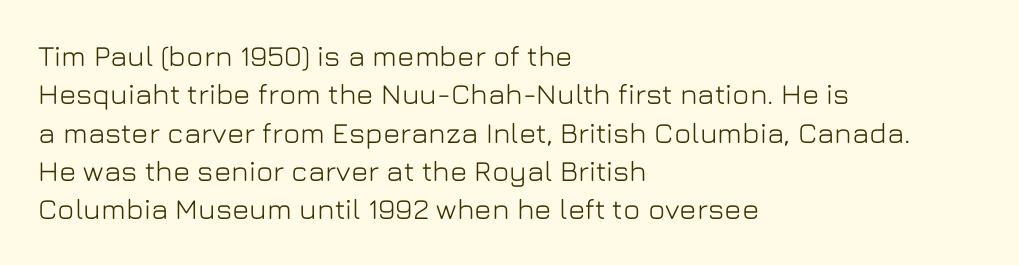
Q: Is the text italic (slanted)? A: No, it is upright.
Q: Is the typeface a serif or a sans-serif typeface? A: Sans-serif.
Q: Is the text underlined? A: No.
Q: How is the paragraph aligned? A: Left-aligned.
Q: Is the spacing between letters normal or unusually wide? A: Normal.
Q: Is the spacing between lines tight, normal or loose? A: Normal.
Q: Width (condensed, normal, or wide)? A: Normal.
Q: Stroke contrast? A: Low.
Q: x-height? A: Medium.
Q: Monospaced? A: No.
